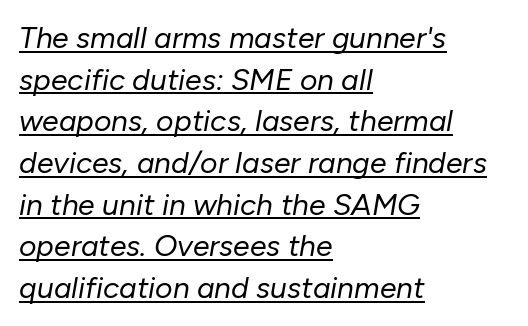
The image shows 30 px regular-weight type, italic (leaning right); set left-aligned, normal line spacing (1.39x), normal letter spacing, underlined; low stroke contrast and a medium x-height.
